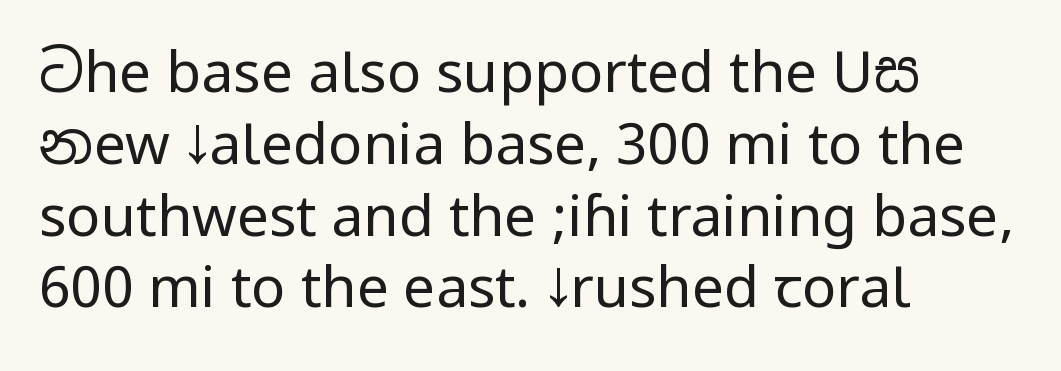
{"serif": "no", "italic": "no", "bold": "no", "weight": "regular", "width": "condensed", "stroke_contrast": "low", "underline": "no", "align": "left", "line_spacing": "normal", "line_spacing_ratio": 1.26, "letter_spacing": "normal", "letter_spacing_em": 0.0, "glyph_px": 57}
